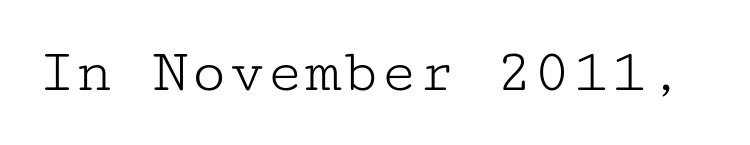
{"serif": "yes", "italic": "no", "bold": "no", "weight": "light", "width": "wide", "stroke_contrast": "low", "x_height": "medium", "monospaced": "yes", "underline": "no", "letter_spacing": "normal", "letter_spacing_em": 0.0, "glyph_px": 63}
